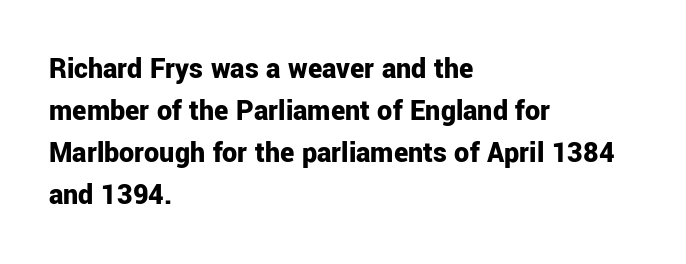
{"serif": "no", "italic": "no", "bold": "yes", "weight": "bold", "width": "normal", "stroke_contrast": "low", "x_height": "medium", "monospaced": "no", "underline": "no", "align": "left", "line_spacing": "normal", "line_spacing_ratio": 1.4, "letter_spacing": "normal", "letter_spacing_em": 0.0, "glyph_px": 30}
